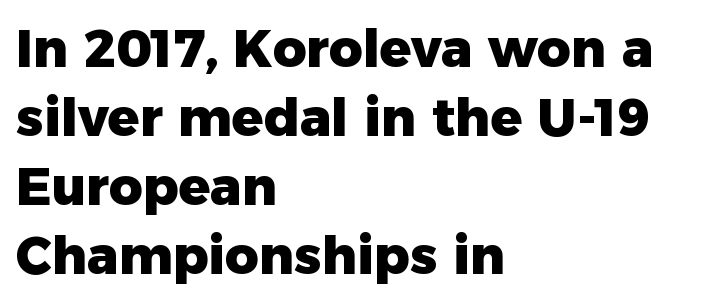
{"serif": "no", "italic": "no", "bold": "yes", "weight": "heavy", "width": "normal", "stroke_contrast": "low", "x_height": "medium", "monospaced": "no", "underline": "no", "align": "left", "line_spacing": "normal", "line_spacing_ratio": 1.33, "letter_spacing": "normal", "letter_spacing_em": 0.0, "glyph_px": 52}
